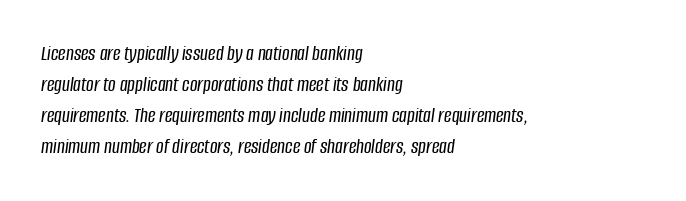
Does the leading feel generous? No, just average. The glyphs look as if they've been sheared to an angle. All the whitespace from short lines collects on the right. Observe the ordinary spacing: letters are neighbours, not strangers.
